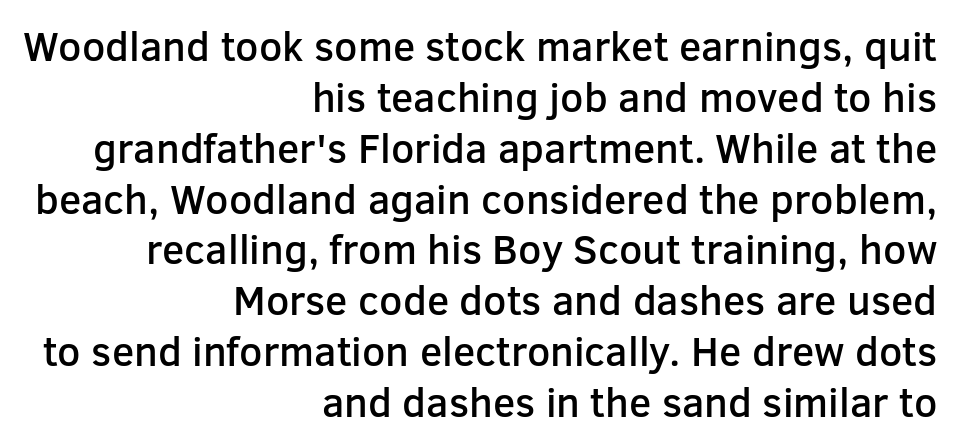
{"serif": "no", "italic": "no", "bold": "semi", "weight": "semibold", "width": "normal", "stroke_contrast": "low", "x_height": "medium", "monospaced": "no", "underline": "no", "align": "right", "line_spacing_ratio": 1.24, "letter_spacing": "normal", "letter_spacing_em": 0.0, "glyph_px": 41}
